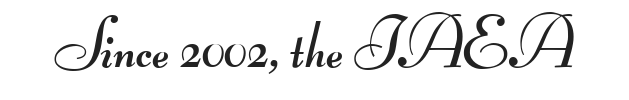
The image shows 67 px regular-weight, wide sans-serif type; set normal letter spacing, not underlined; medium stroke contrast.
